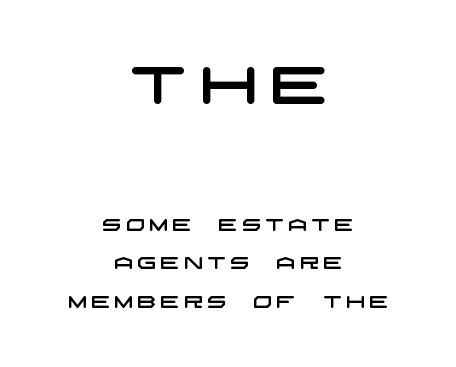
Q: Is the typeface a serif or a sans-serif typeface? A: Sans-serif.
Q: Is the text underlined? A: No.
Q: How is the paragraph aligned? A: Centered.
Q: Is the spacing between letters normal or unusually wide? A: Unusually wide.
Q: Is the spacing between lines tight, normal or loose? A: Loose.
Q: Which block of text is set in a larger size, the first (top) or the second (bottom)? A: The first (top) one.
Q: Width (condensed, normal, or wide)? A: Wide.
Q: Stroke contrast? A: Low.
Q: x-height? A: Large.
